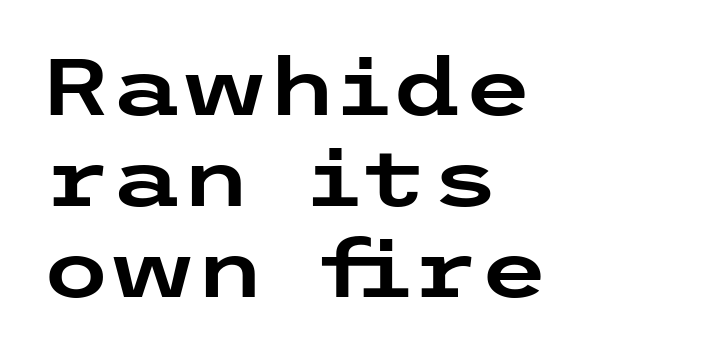
{"serif": "no", "italic": "no", "width": "wide", "stroke_contrast": "low", "x_height": "medium", "underline": "no", "align": "left", "line_spacing": "tight", "line_spacing_ratio": 1.14, "letter_spacing": "normal", "letter_spacing_em": 0.0, "glyph_px": 80}
